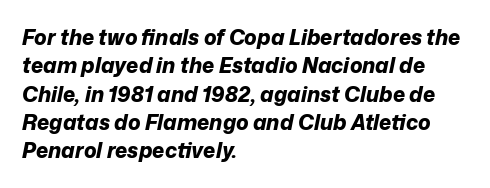
The face used here has a pronounced slope to its letters. The horizontal fit of the characters is conventional and even. A full-strength bold gives these letters their thick strokes. The compositor pushed each line to the left boundary. Descender tails drop into unmarked territory.
